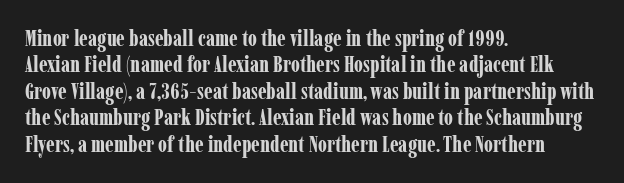
{"italic": "no", "bold": "yes", "underline": "no", "align": "left", "line_spacing_ratio": 1.2, "letter_spacing": "normal", "letter_spacing_em": 0.0, "glyph_px": 22}
